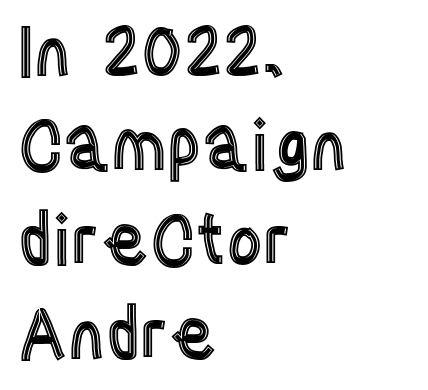
The image shows 70 px condensed type, upright; set left-aligned, normal line spacing (1.35x), normal letter spacing, not underlined; a large x-height.
